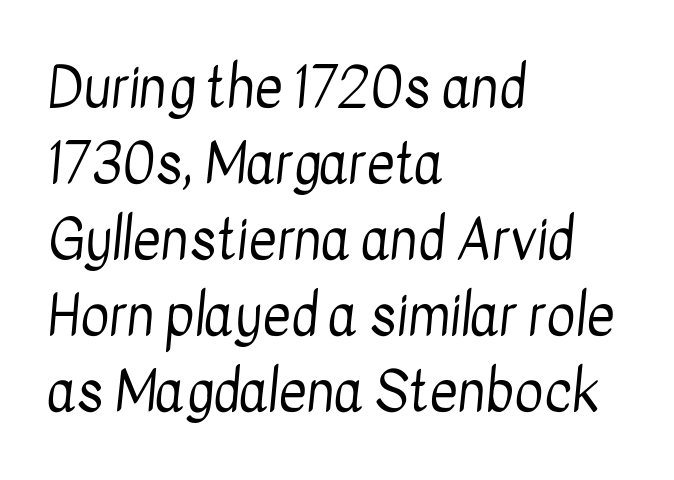
Q: Is the text bold? A: No.
Q: Is the typeface a serif or a sans-serif typeface? A: Sans-serif.
Q: Is the text underlined? A: No.
Q: How is the paragraph aligned? A: Left-aligned.
Q: Is the spacing between letters normal or unusually wide? A: Normal.
Q: Is the spacing between lines tight, normal or loose? A: Normal.
Q: Width (condensed, normal, or wide)? A: Condensed.
Q: Stroke contrast? A: Low.
Q: x-height? A: Medium.
Q: Monospaced? A: No.
